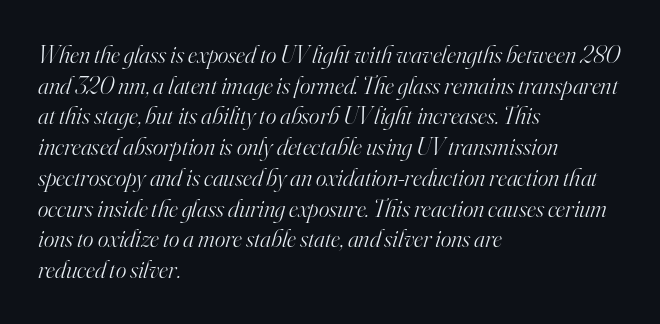
{"italic": "yes", "lean": "right", "slant_degrees": 16, "bold": "no", "underline": "no", "align": "left", "line_spacing_ratio": 1.23, "letter_spacing": "normal", "letter_spacing_em": 0.0, "glyph_px": 25}
